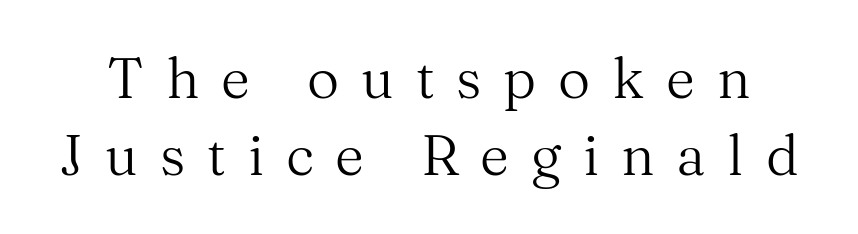
The image shows 56 px regular-weight serif type, upright; set normal line spacing (1.38x), unusually wide letter spacing (+0.39 em), not underlined; medium stroke contrast and a medium x-height.
